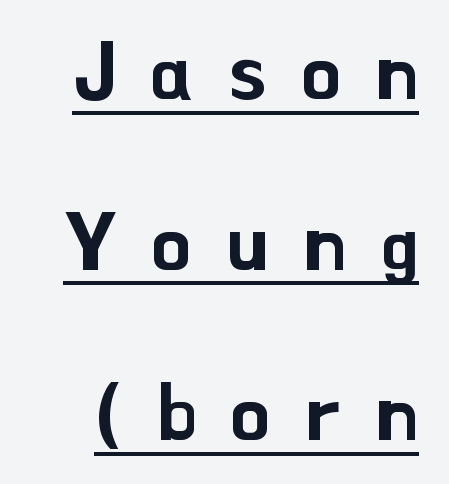
{"serif": "no", "italic": "no", "width": "normal", "stroke_contrast": "low", "x_height": "small", "monospaced": "no", "underline": "yes", "line_spacing": "loose", "line_spacing_ratio": 2.16, "letter_spacing": "wide", "letter_spacing_em": 0.45, "glyph_px": 79}
